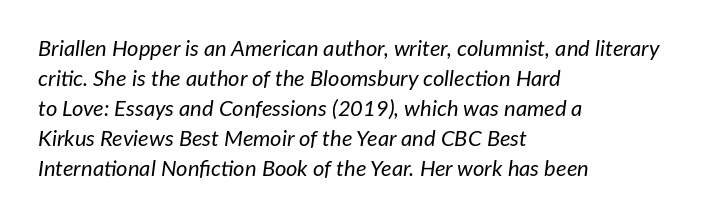
Every character sits at an angle, as italics do. No letter is thick-stroked: the sample isn't bold. Does the leading feel generous? No, just average. This rendering leaves character spacing at its baseline value.
